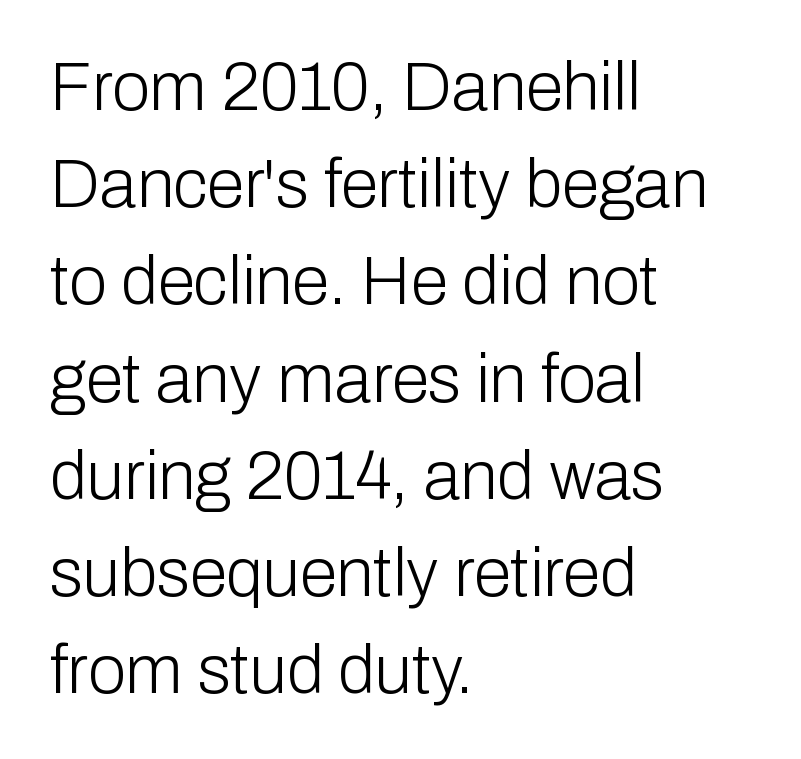
The image shows 68 px light sans-serif type, upright; set left-aligned, normal line spacing (1.43x), normal letter spacing, not underlined; low stroke contrast and a medium x-height.
